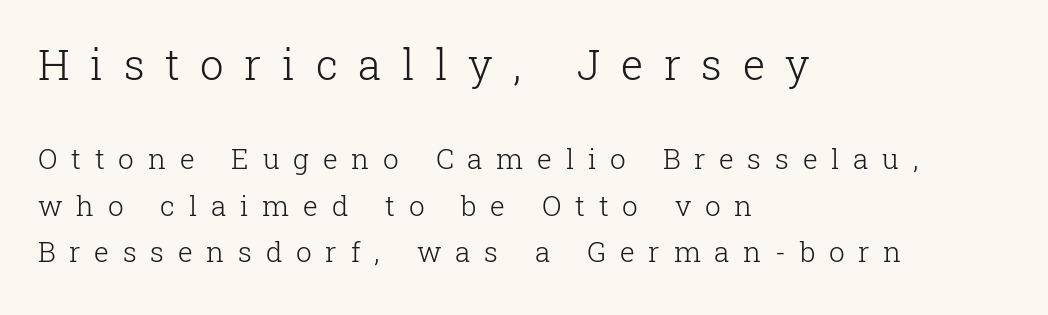
{"serif": "yes", "italic": "no", "bold": "no", "weight": "light", "width": "normal", "stroke_contrast": "low", "x_height": "medium", "monospaced": "no", "underline": "no", "align": "left", "line_spacing": "normal", "line_spacing_ratio": 1.66, "letter_spacing": "wide", "letter_spacing_em": 0.49, "larger_block": "first", "size_ratio": 1.5, "glyph_px": 42}
